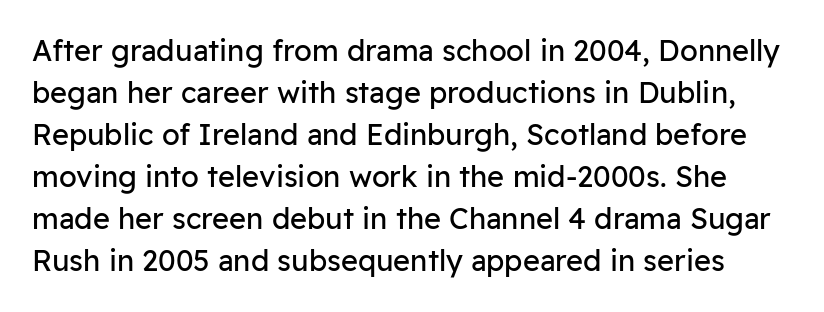
Weight: not bold — regular or lighter. These lines are rendered in a variable-pitch font. The font family rendered here belongs to the sans-serif group. The lettering holds an erect, upright posture throughout.
